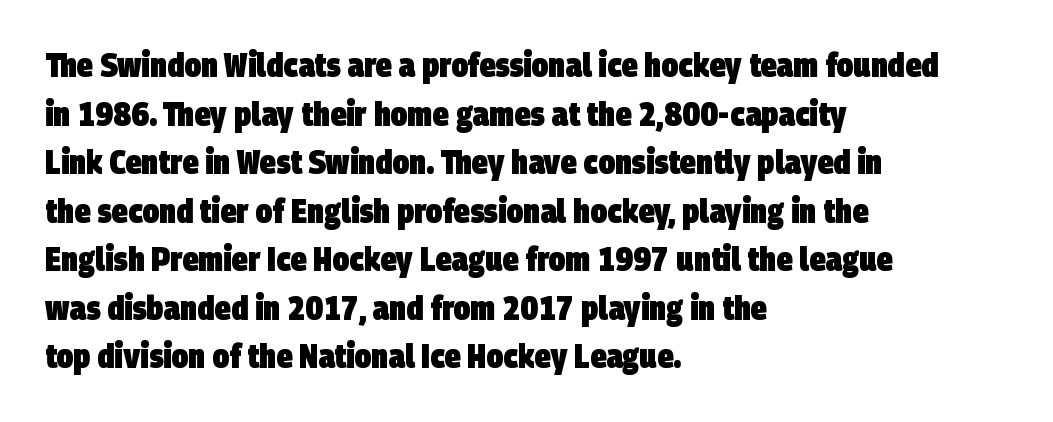
Is this a fixed-width face? No — the glyphs have proportional, varying widths. What stands out about the letter spacing? Nothing — it is the standard amount. Chunky letters — that's bold for sure. Examine the stroke ends and you'll find no serifs. How would I describe the line gaps? Plain and ordinary.
